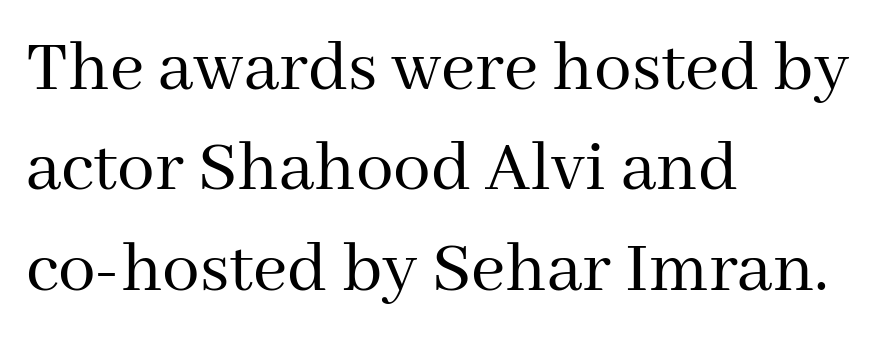
{"serif": "yes", "italic": "no", "bold": "no", "weight": "regular", "width": "normal", "stroke_contrast": "medium", "x_height": "medium", "monospaced": "no", "underline": "no", "align": "left", "line_spacing": "normal", "line_spacing_ratio": 1.34, "letter_spacing": "normal", "letter_spacing_em": 0.0, "glyph_px": 75}
